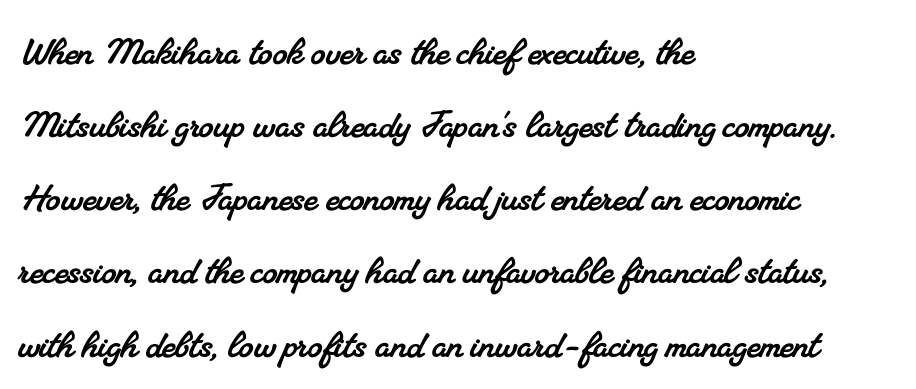
Q: Is the typeface a serif or a sans-serif typeface? A: Serif.
Q: Is the text underlined? A: No.
Q: How is the paragraph aligned? A: Left-aligned.
Q: Is the spacing between letters normal or unusually wide? A: Normal.
Q: Is the spacing between lines tight, normal or loose? A: Normal.
Q: Width (condensed, normal, or wide)? A: Normal.
Q: Stroke contrast? A: Medium.
Q: x-height? A: Small.
Q: Monospaced? A: No.
